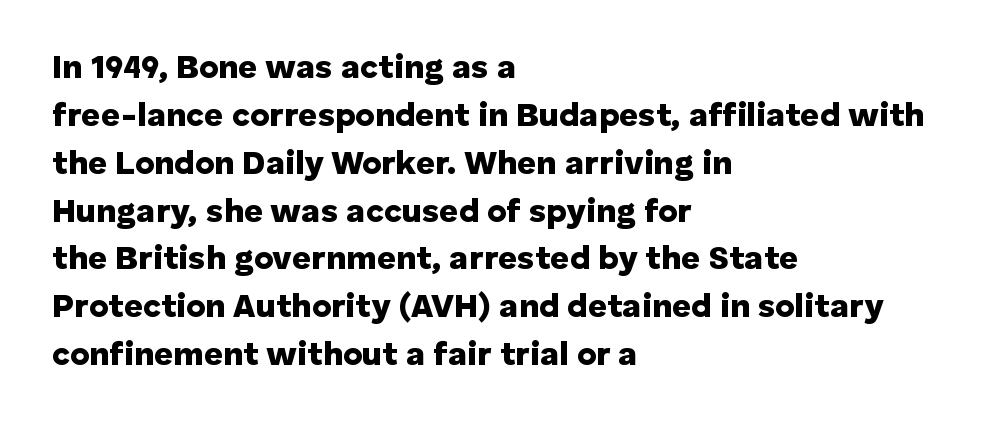
The sample has been set heavy, in full bold. The passage shown has conventional tracking throughout. Here the designer chose a conventional face with non-uniform glyph widths. Reading down the column, the eye jumps a familiar distance to each next line. Quick note: underline off.
